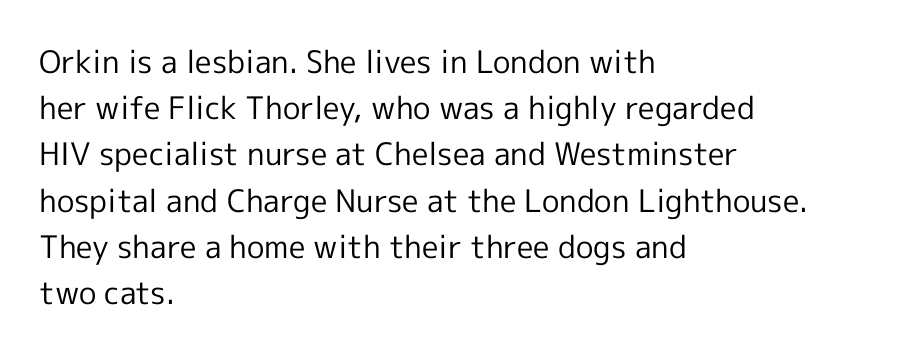
Q: Is the text bold? A: No.
Q: Is the text italic (slanted)? A: No, it is upright.
Q: Is the typeface a serif or a sans-serif typeface? A: Sans-serif.
Q: Is the text underlined? A: No.
Q: How is the paragraph aligned? A: Left-aligned.
Q: Is the spacing between letters normal or unusually wide? A: Normal.
Q: Is the spacing between lines tight, normal or loose? A: Normal.
Q: Width (condensed, normal, or wide)? A: Normal.
Q: x-height? A: Medium.
Q: Monospaced? A: No.
